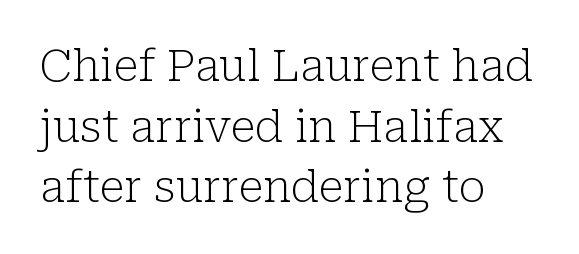
Q: Is the text bold? A: No.
Q: Is the text italic (slanted)? A: No, it is upright.
Q: Is the typeface a serif or a sans-serif typeface? A: Serif.
Q: Is the text underlined? A: No.
Q: How is the paragraph aligned? A: Left-aligned.
Q: Is the spacing between letters normal or unusually wide? A: Normal.
Q: Is the spacing between lines tight, normal or loose? A: Normal.
Q: Width (condensed, normal, or wide)? A: Normal.
Q: Stroke contrast? A: Low.
Q: x-height? A: Medium.
Q: Monospaced? A: No.
